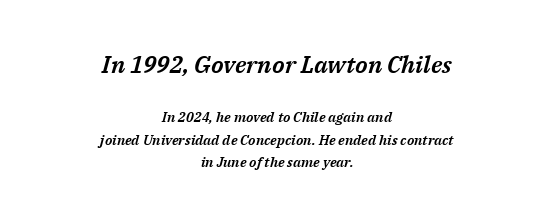
The image shows 24 px text type, italic (leaning right); set centered, normal line spacing (1.64x), normal letter spacing, not underlined; the first (top) block is 1.71x larger.
